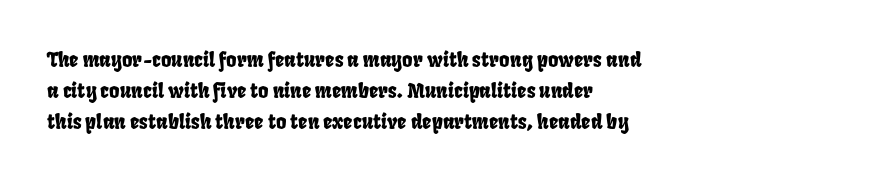
{"underline": "no", "align": "left", "line_spacing": "normal", "line_spacing_ratio": 1.56, "letter_spacing": "normal", "letter_spacing_em": 0.0, "glyph_px": 20}
